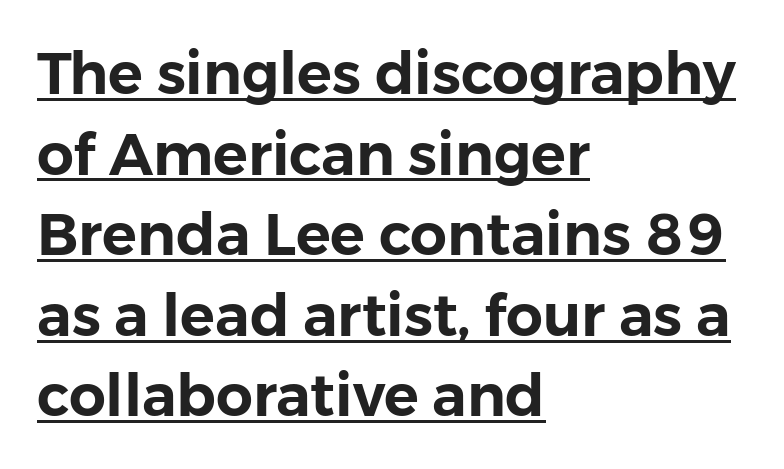
{"serif": "no", "italic": "no", "width": "normal", "stroke_contrast": "low", "x_height": "medium", "monospaced": "no", "underline": "yes", "align": "left", "line_spacing": "normal", "line_spacing_ratio": 1.39, "letter_spacing": "normal", "letter_spacing_em": 0.0, "glyph_px": 58}
